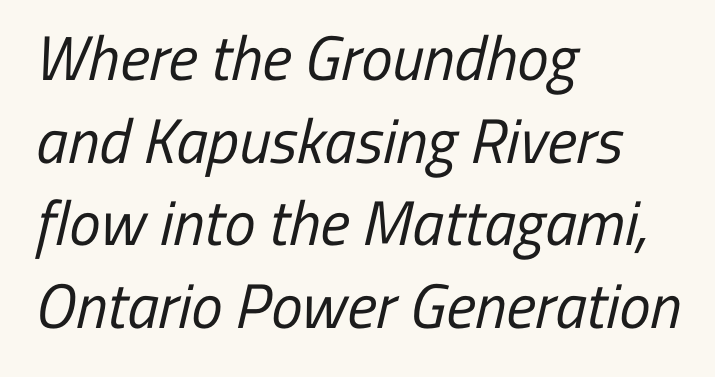
{"serif": "no", "bold": "no", "weight": "regular", "width": "condensed", "stroke_contrast": "low", "x_height": "medium", "monospaced": "no", "underline": "no", "align": "left", "line_spacing": "normal", "line_spacing_ratio": 1.31, "letter_spacing": "normal", "letter_spacing_em": 0.0, "glyph_px": 63}
